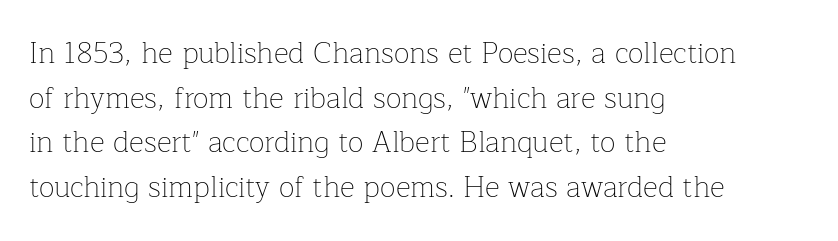
Q: Is the text bold? A: No.
Q: Is the text italic (slanted)? A: No, it is upright.
Q: Is the typeface a serif or a sans-serif typeface? A: Serif.
Q: Is the text underlined? A: No.
Q: How is the paragraph aligned? A: Left-aligned.
Q: Is the spacing between letters normal or unusually wide? A: Normal.
Q: Is the spacing between lines tight, normal or loose? A: Normal.
Q: Width (condensed, normal, or wide)? A: Normal.
Q: Stroke contrast? A: Low.
Q: x-height? A: Medium.
Q: Monospaced? A: No.
